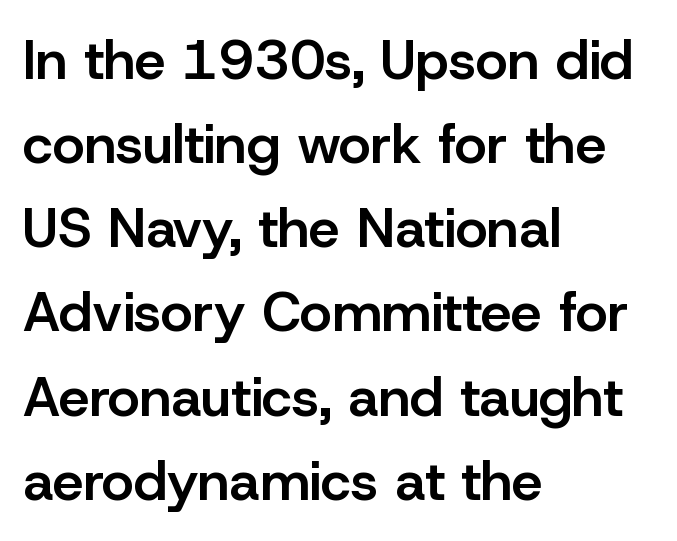
The image shows 55 px semibold sans-serif type, upright; set left-aligned, normal line spacing (1.53x), normal letter spacing, not underlined; low stroke contrast and a medium x-height.
